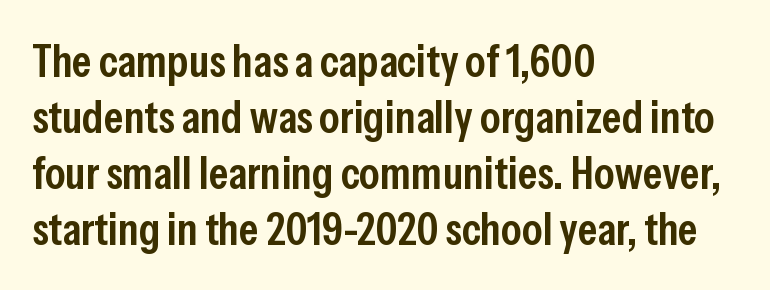
Honestly, the letter spacing is just normal — you wouldn't notice it. Note: no serifs on the glyphs. Proportional: the letters do not fall into vertical columns. The strokes are fattened partway — semibold, not bold.
